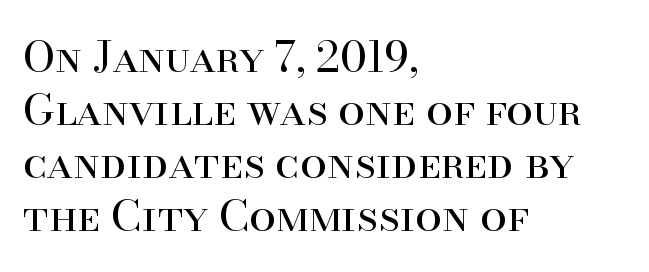
The image shows 43 px regular-weight serif type, upright; set left-aligned, line spacing 1.23x, normal letter spacing, not underlined; high stroke contrast and a small x-height.
